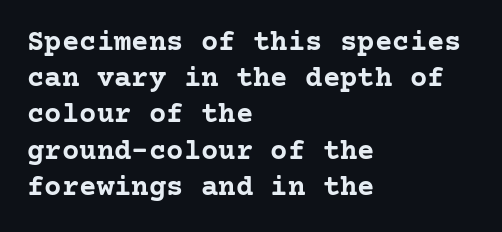
Visually the block forms a straight wall on the left and a jagged coastline on the right. How would I describe the line gaps? Plain and ordinary. You'd pick this weight for a headline — it's a proper bold. A clean baseline with only descenders dipping below it. The lettering holds an erect, upright posture throughout. What kind of face is this? One with serifs.
